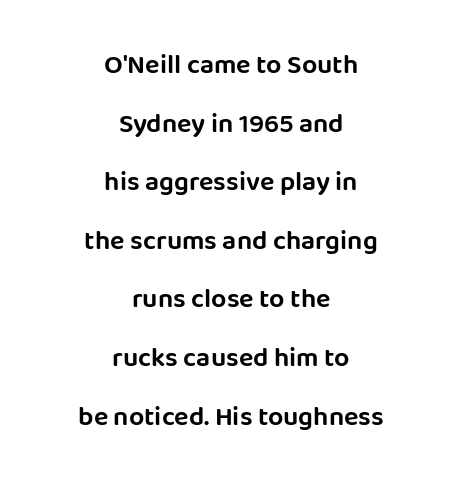
Q: Is the text italic (slanted)? A: No, it is upright.
Q: Is the text underlined? A: No.
Q: How is the paragraph aligned? A: Centered.
Q: Is the spacing between letters normal or unusually wide? A: Normal.
Q: Is the spacing between lines tight, normal or loose? A: Loose.
